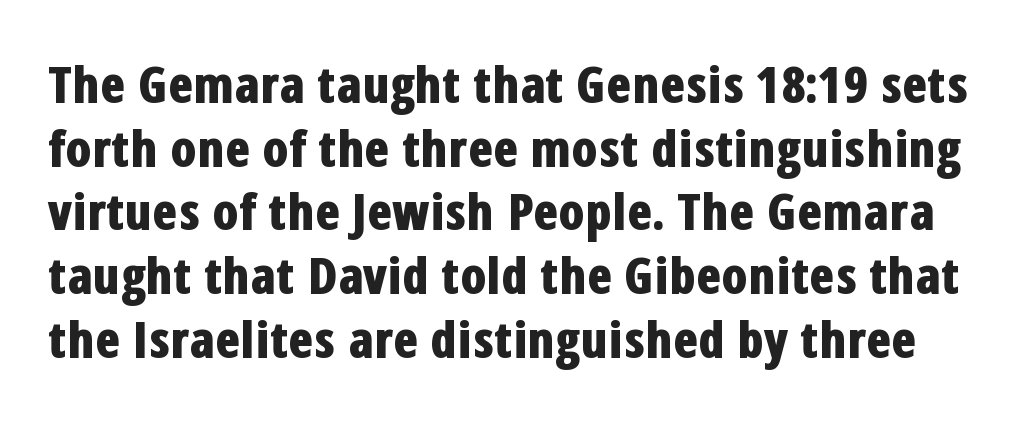
{"serif": "no", "italic": "no", "bold": "yes", "weight": "bold", "width": "condensed", "stroke_contrast": "low", "x_height": "medium", "monospaced": "no", "underline": "no", "line_spacing": "normal", "line_spacing_ratio": 1.25, "letter_spacing": "normal", "letter_spacing_em": 0.0, "glyph_px": 51}
